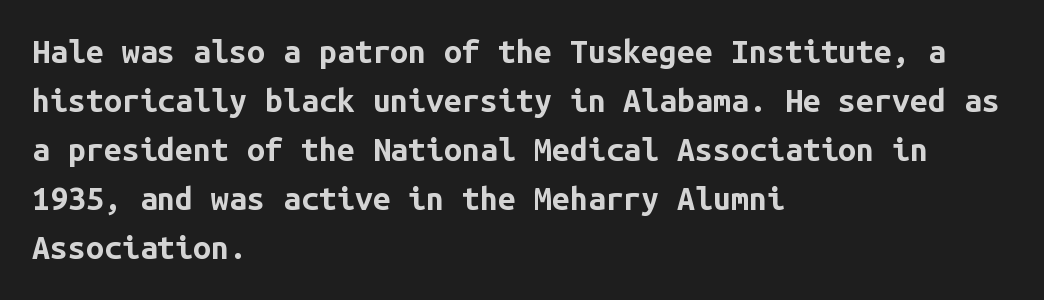
The image shows 32 px bold sans-serif type, upright, monospaced; set left-aligned, normal line spacing (1.53x), normal letter spacing, not underlined; low stroke contrast and a medium x-height.
